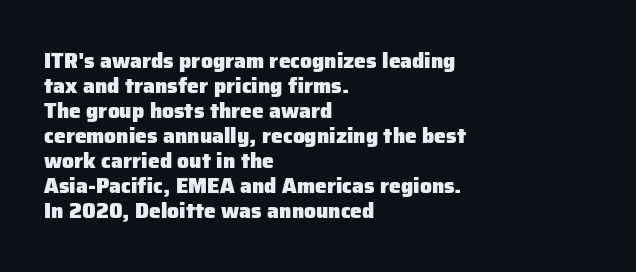
{"italic": "no", "bold": "yes", "underline": "no", "align": "left", "line_spacing_ratio": 1.19, "letter_spacing": "normal", "letter_spacing_em": 0.0, "glyph_px": 21}
